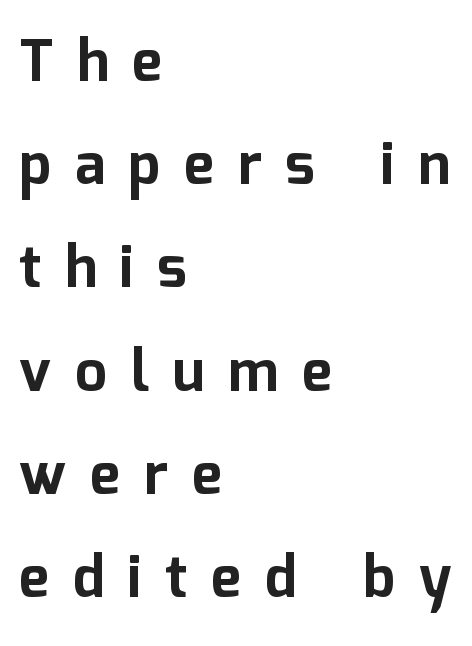
Q: Is the text bold? A: Yes.
Q: Is the text italic (slanted)? A: No, it is upright.
Q: Is the typeface a serif or a sans-serif typeface? A: Sans-serif.
Q: Is the text underlined? A: No.
Q: How is the paragraph aligned? A: Left-aligned.
Q: Is the spacing between letters normal or unusually wide? A: Unusually wide.
Q: Width (condensed, normal, or wide)? A: Normal.
Q: Stroke contrast? A: Low.
Q: x-height? A: Medium.
Q: Monospaced? A: No.
